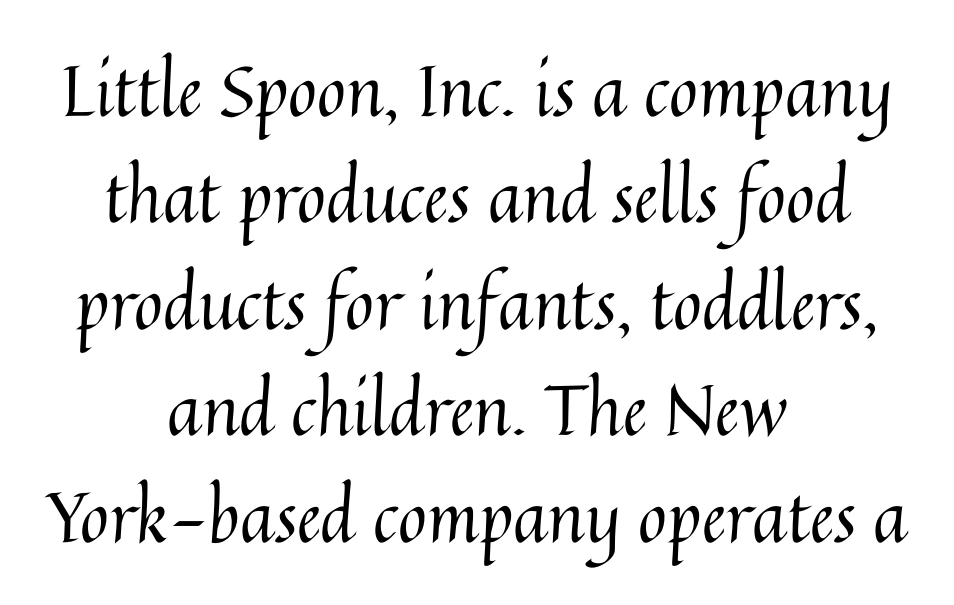
Q: Is the text bold? A: No.
Q: Is the text underlined? A: No.
Q: How is the paragraph aligned? A: Centered.
Q: Is the spacing between letters normal or unusually wide? A: Normal.
Q: Is the spacing between lines tight, normal or loose? A: Normal.
Q: Width (condensed, normal, or wide)? A: Normal.
Q: Stroke contrast? A: Medium.
Q: x-height? A: Medium.
Q: Monospaced? A: No.
